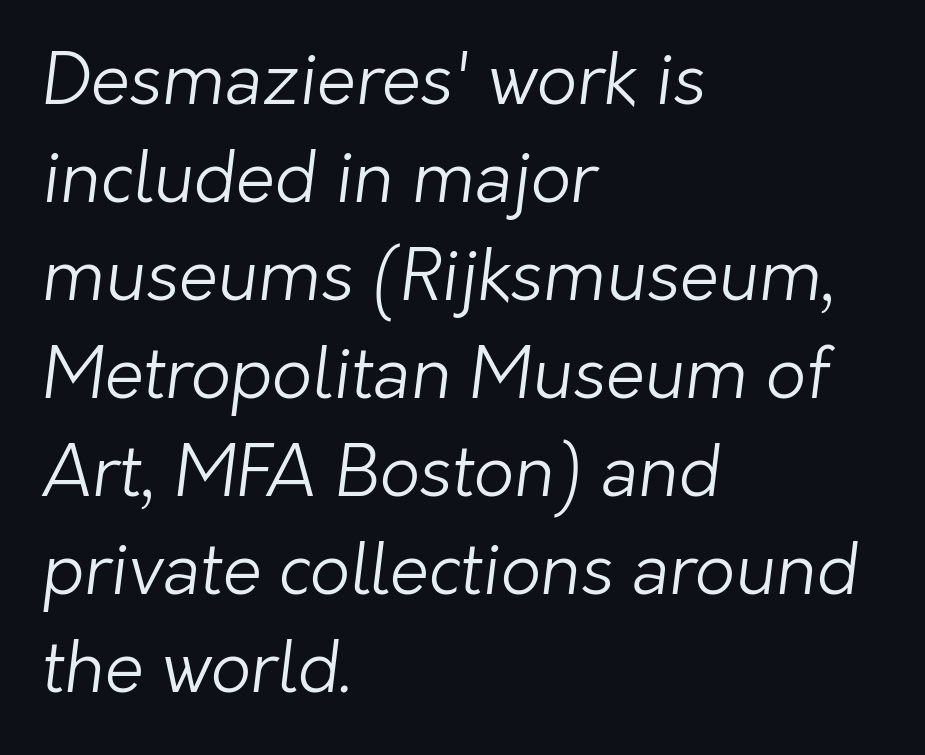
Are there feet on the stems? There aren't — it's a sans. Short note: letters normally spaced. A clean baseline with only descenders dipping below it. The lines are quadded left. No chunkiness to these letters — they're not bold.
